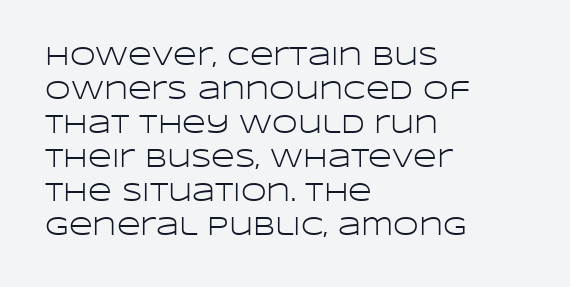
Descenders are the only things crossing below the line. All the whitespace from short lines collects on the right. Characters remain perfectly vertical along every line. The letters sit at their default tracking, neither squeezed nor spread.
